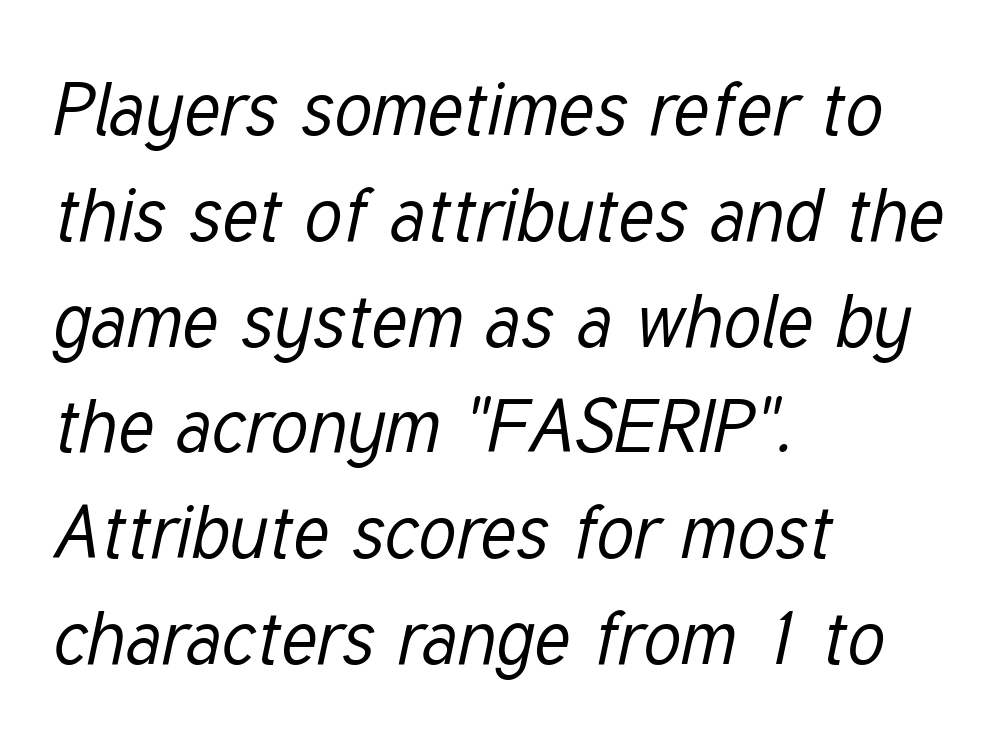
The image shows 74 px regular-weight, condensed type, italic (leaning right); set left-aligned, normal line spacing (1.43x), normal letter spacing, not underlined; low stroke contrast and a medium x-height.
